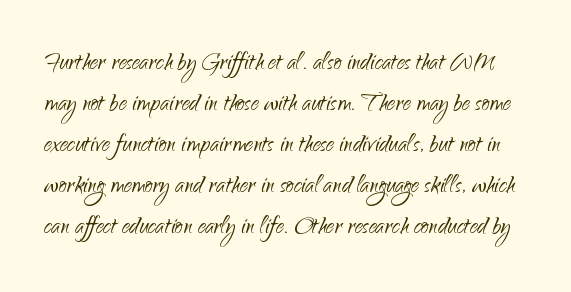
The image shows 31 px light sans-serif type; set normal line spacing (1.32x), normal letter spacing, not underlined; low stroke contrast and a small x-height.
